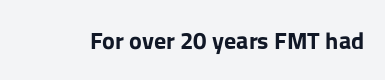
{"italic": "no", "bold": "yes", "underline": "no", "letter_spacing": "normal", "letter_spacing_em": 0.0, "glyph_px": 24}
